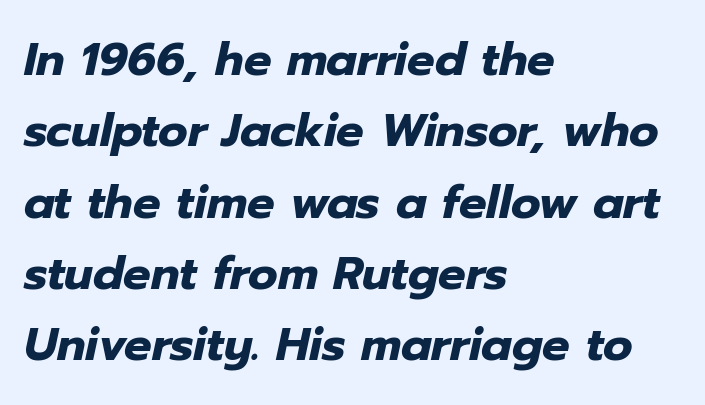
Q: Is the text bold? A: Yes.
Q: Is the text italic (slanted)? A: Yes, it leans right by about 12 degrees.
Q: Is the text underlined? A: No.
Q: How is the paragraph aligned? A: Left-aligned.
Q: Is the spacing between letters normal or unusually wide? A: Normal.
Q: Is the spacing between lines tight, normal or loose? A: Normal.
Q: Width (condensed, normal, or wide)? A: Normal.
Q: Stroke contrast? A: Low.
Q: x-height? A: Medium.
Q: Monospaced? A: No.
